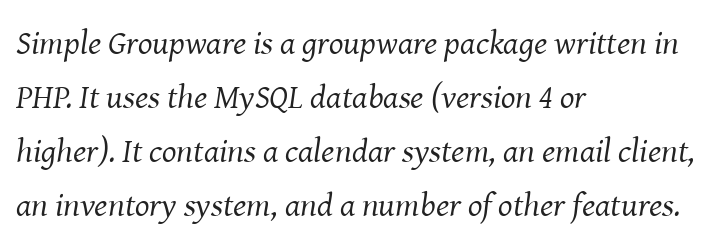
Q: Is the text bold? A: No.
Q: Is the text italic (slanted)? A: Yes, it leans right by about 8 degrees.
Q: Is the typeface a serif or a sans-serif typeface? A: Serif.
Q: Is the text underlined? A: No.
Q: How is the paragraph aligned? A: Left-aligned.
Q: Is the spacing between letters normal or unusually wide? A: Normal.
Q: Is the spacing between lines tight, normal or loose? A: Normal.
Q: Width (condensed, normal, or wide)? A: Normal.
Q: Stroke contrast? A: Medium.
Q: x-height? A: Medium.
Q: Monospaced? A: No.
